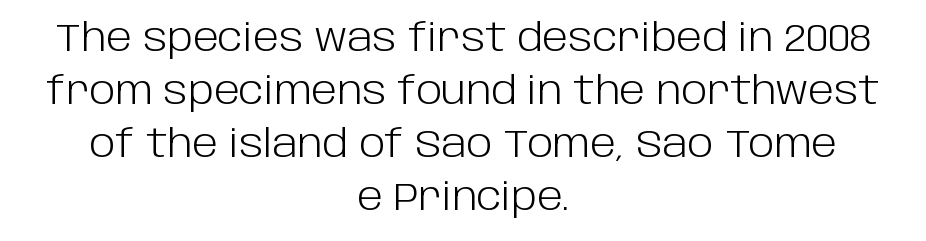
Q: Is the text bold? A: No.
Q: Is the text italic (slanted)? A: No, it is upright.
Q: Is the typeface a serif or a sans-serif typeface? A: Sans-serif.
Q: Is the text underlined? A: No.
Q: How is the paragraph aligned? A: Centered.
Q: Is the spacing between letters normal or unusually wide? A: Normal.
Q: Is the spacing between lines tight, normal or loose? A: Normal.
Q: Width (condensed, normal, or wide)? A: Normal.
Q: Stroke contrast? A: Low.
Q: x-height? A: Large.
Q: Monospaced? A: No.
